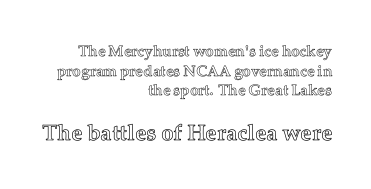
{"italic": "no", "underline": "no", "align": "right", "line_spacing": "normal", "line_spacing_ratio": 1.31, "letter_spacing": "normal", "letter_spacing_em": 0.0, "larger_block": "second", "size_ratio": 1.47, "glyph_px": 22}
